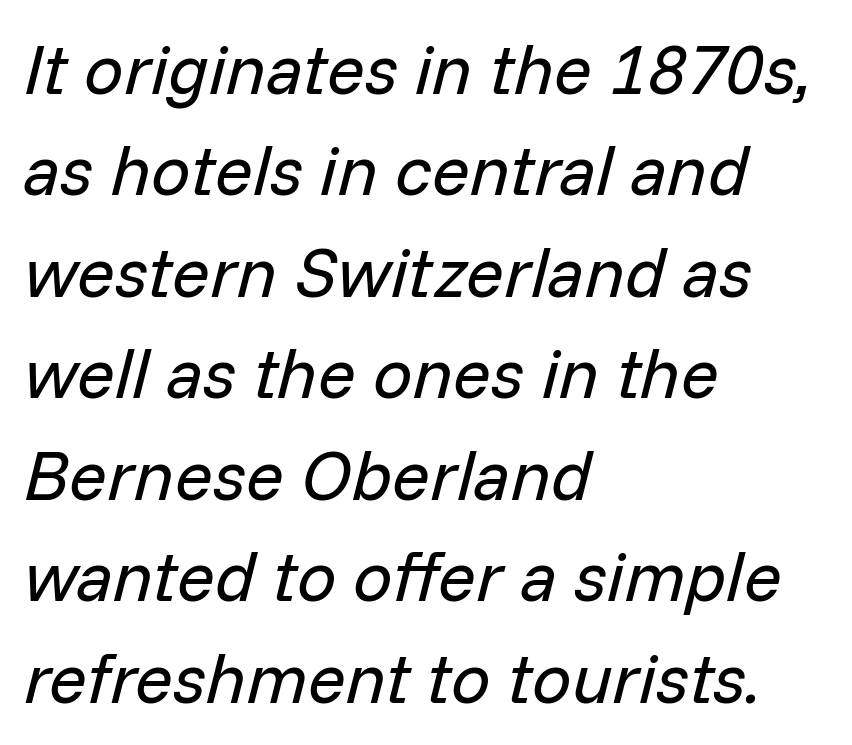
{"italic": "yes", "lean": "right", "slant_degrees": 14, "bold": "no", "weight": "regular", "width": "normal", "stroke_contrast": "low", "x_height": "medium", "monospaced": "no", "underline": "no", "align": "left", "line_spacing": "normal", "line_spacing_ratio": 1.45, "letter_spacing": "normal", "letter_spacing_em": 0.0, "glyph_px": 70}
